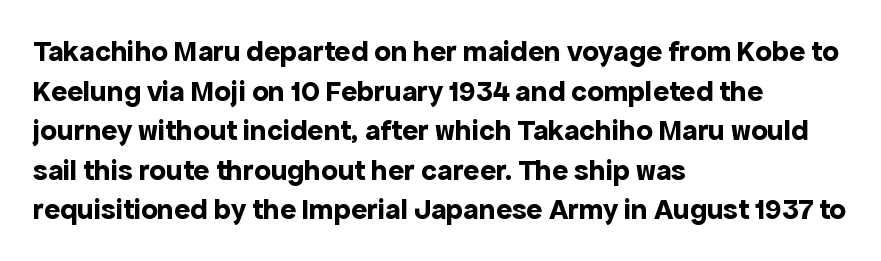
Vertical spacing — default. You could not count columns in this text — the font is proportionally spaced. Its strokes are broad and dark, the hallmark of bold type. Upright lettering throughout.
